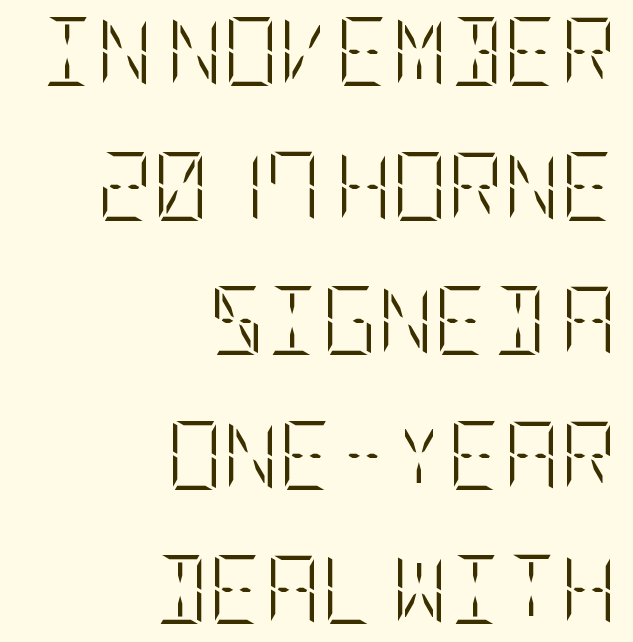
The image shows 69 px light, condensed type, upright; set right-aligned, loose line spacing (1.95x), normal letter spacing, not underlined; low stroke contrast and a large x-height.
